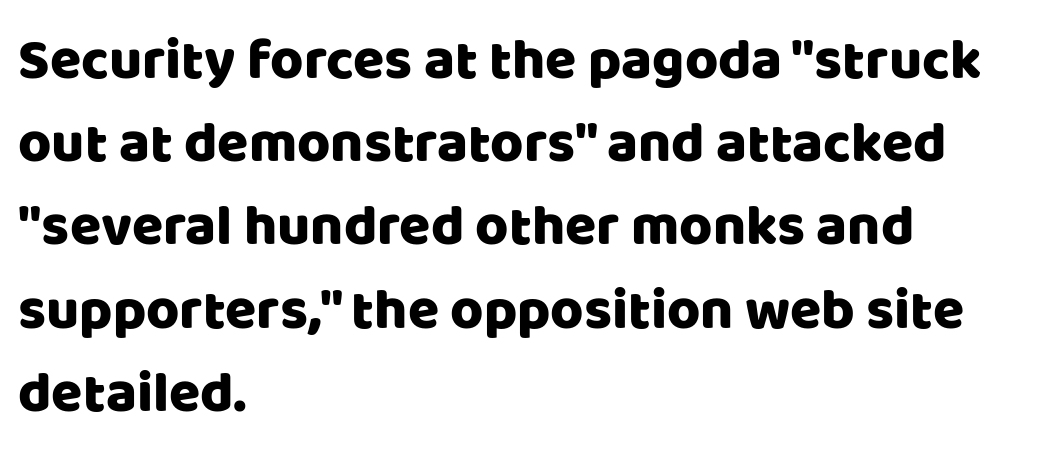
Q: Is the text italic (slanted)? A: No, it is upright.
Q: Is the typeface a serif or a sans-serif typeface? A: Sans-serif.
Q: Is the text underlined? A: No.
Q: How is the paragraph aligned? A: Left-aligned.
Q: Is the spacing between letters normal or unusually wide? A: Normal.
Q: Is the spacing between lines tight, normal or loose? A: Normal.
Q: Width (condensed, normal, or wide)? A: Normal.
Q: Stroke contrast? A: Low.
Q: x-height? A: Large.
Q: Monospaced? A: No.
